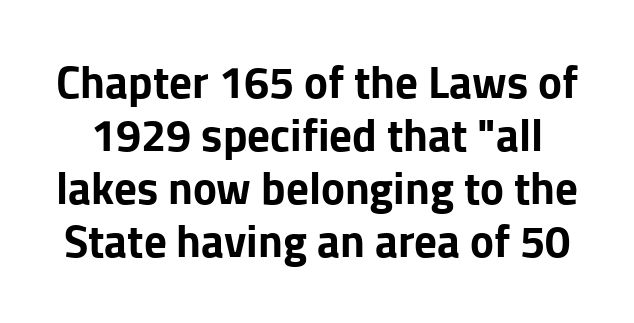
The image shows 45 px bold sans-serif type, upright; set line spacing 1.18x, normal letter spacing, not underlined; low stroke contrast and a medium x-height.
